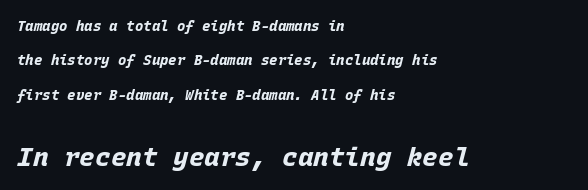
Italic? Definitely — the glyphs are oblique. Glance below the letters and you will spot only blank space. How would I describe the line gaps? Wide and relaxed. Here the second block reads like a headline and the first like body copy. The type is set solid horizontally, with unmodified tracking. A classic flush-left, rag-right setting is used for this passage.
